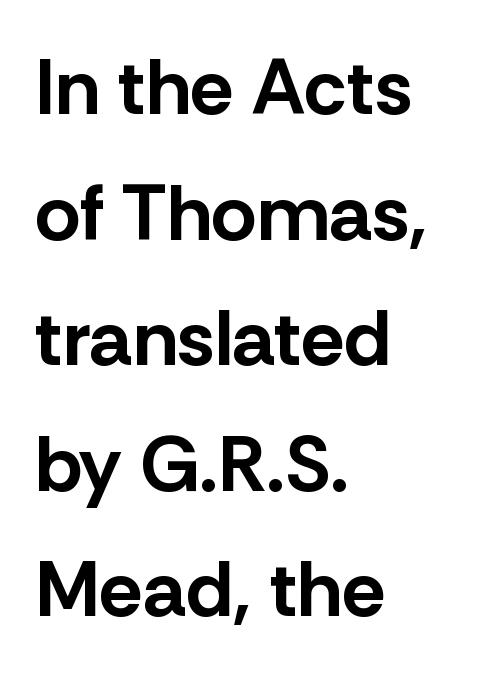
Q: Is the text bold? A: Yes.
Q: Is the text italic (slanted)? A: No, it is upright.
Q: Is the typeface a serif or a sans-serif typeface? A: Sans-serif.
Q: Is the text underlined? A: No.
Q: How is the paragraph aligned? A: Left-aligned.
Q: Is the spacing between letters normal or unusually wide? A: Normal.
Q: Is the spacing between lines tight, normal or loose? A: Normal.
Q: Width (condensed, normal, or wide)? A: Normal.
Q: Stroke contrast? A: Low.
Q: x-height? A: Medium.
Q: Monospaced? A: No.
